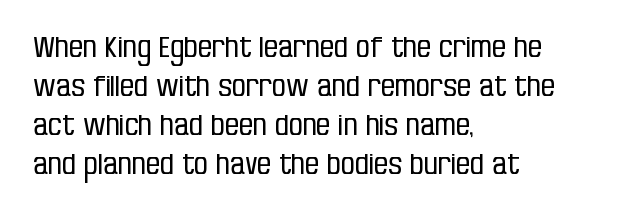
The image shows 28 px regular-weight, condensed sans-serif type, upright; set left-aligned, normal line spacing (1.39x), normal letter spacing, not underlined; low stroke contrast and a large x-height.
